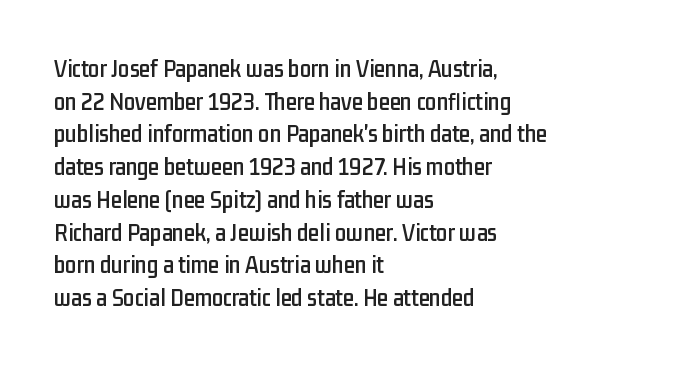
Q: Is the text italic (slanted)? A: No, it is upright.
Q: Is the text underlined? A: No.
Q: How is the paragraph aligned? A: Left-aligned.
Q: Is the spacing between letters normal or unusually wide? A: Normal.
Q: Is the spacing between lines tight, normal or loose? A: Normal.
